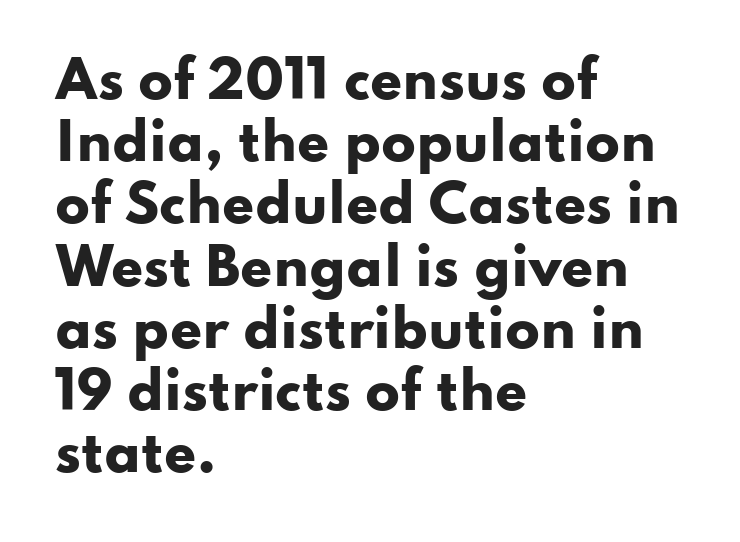
{"serif": "no", "italic": "no", "bold": "yes", "weight": "heavy", "width": "wide", "stroke_contrast": "low", "x_height": "small", "monospaced": "no", "underline": "no", "align": "left", "line_spacing_ratio": 1.22, "letter_spacing": "normal", "letter_spacing_em": 0.0, "glyph_px": 51}
